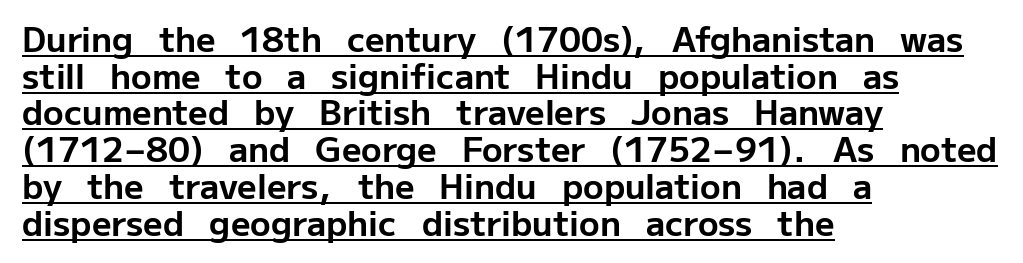
The image shows 34 px bold sans-serif type, upright; set left-aligned, tight line spacing (1.08x), normal letter spacing, underlined; low stroke contrast and a medium x-height.
